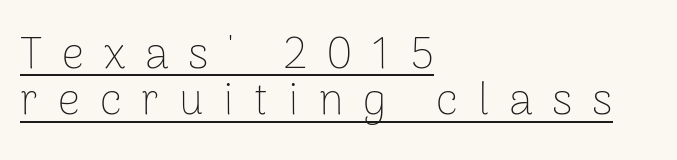
Q: Is the text bold? A: No.
Q: Is the text italic (slanted)? A: No, it is upright.
Q: Is the typeface a serif or a sans-serif typeface? A: Sans-serif.
Q: Is the text underlined? A: Yes.
Q: How is the paragraph aligned? A: Left-aligned.
Q: Is the spacing between letters normal or unusually wide? A: Unusually wide.
Q: Is the spacing between lines tight, normal or loose? A: Tight.
Q: Width (condensed, normal, or wide)? A: Normal.
Q: Stroke contrast? A: Low.
Q: x-height? A: Medium.
Q: Monospaced? A: No.
